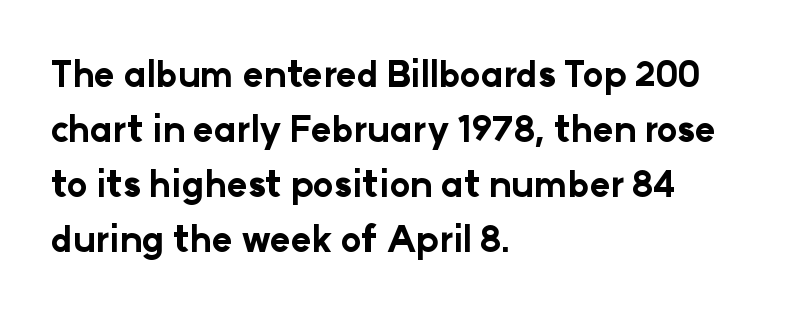
{"serif": "no", "italic": "no", "bold": "yes", "weight": "bold", "width": "normal", "stroke_contrast": "low", "x_height": "medium", "monospaced": "no", "underline": "no", "align": "left", "line_spacing": "normal", "line_spacing_ratio": 1.57, "letter_spacing": "normal", "letter_spacing_em": 0.0, "glyph_px": 35}
